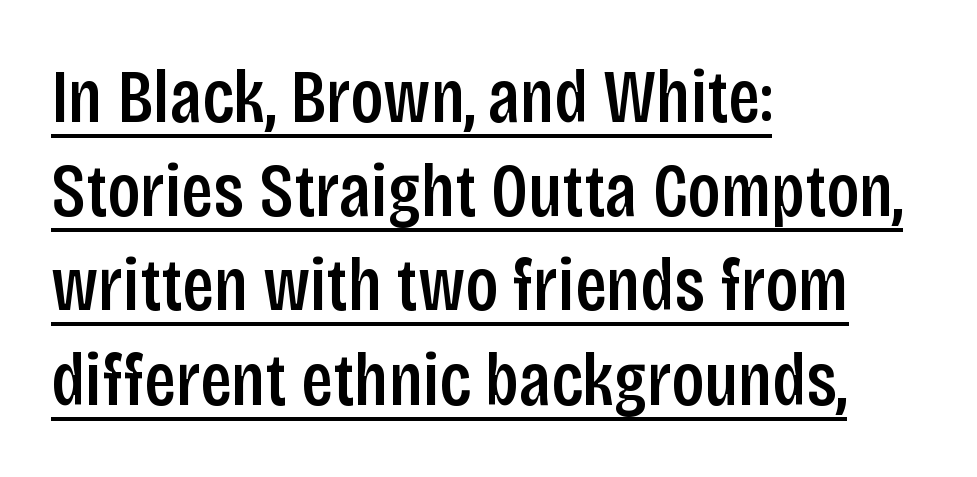
{"serif": "no", "italic": "no", "bold": "semi", "weight": "semibold", "width": "condensed", "stroke_contrast": "low", "x_height": "large", "monospaced": "no", "underline": "yes", "align": "left", "line_spacing_ratio": 1.24, "letter_spacing": "normal", "letter_spacing_em": 0.0, "glyph_px": 76}
